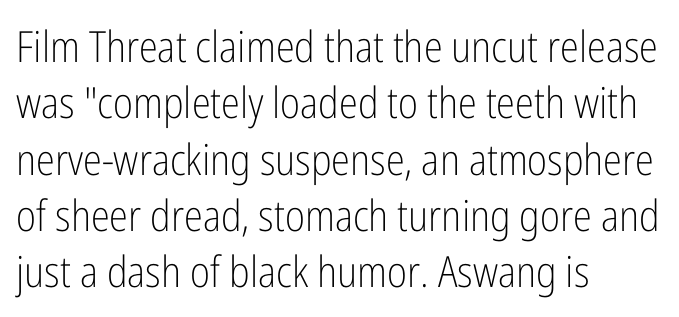
This sample has the flowing, uneven cadence of proportional lettering. The space directly below the letters is spotless. These lines stack with their left ends in a neat column. This rendering leaves character spacing at its baseline value. Notice how the stems are strictly vertical — no italics here. This rendering employs a face without finishing strokes, i.e., a sans-serif.
